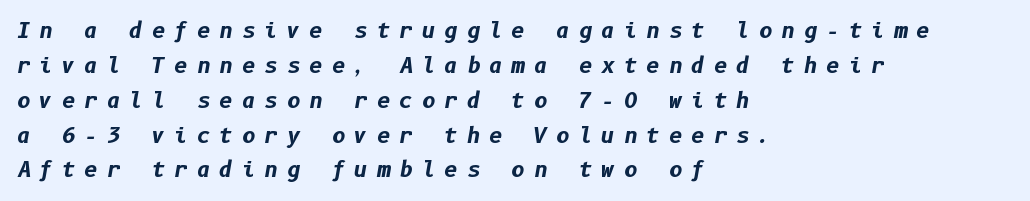
The font's italic variant was chosen for this text. Every letter is thick-stroked: bold, no question. The designer left line spacing at the default. Which margin do the lines hug? The left one — the right edge is uneven.
